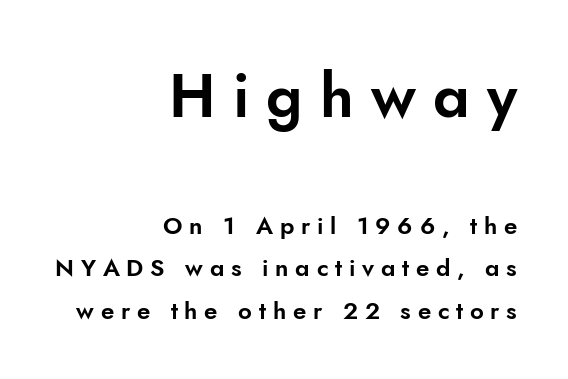
The image shows 61 px sans-serif type, upright; set right-aligned, line spacing 1.77x, unusually wide letter spacing (+0.28 em), not underlined; the first (top) block is 2.54x larger; low stroke contrast and a small x-height.
